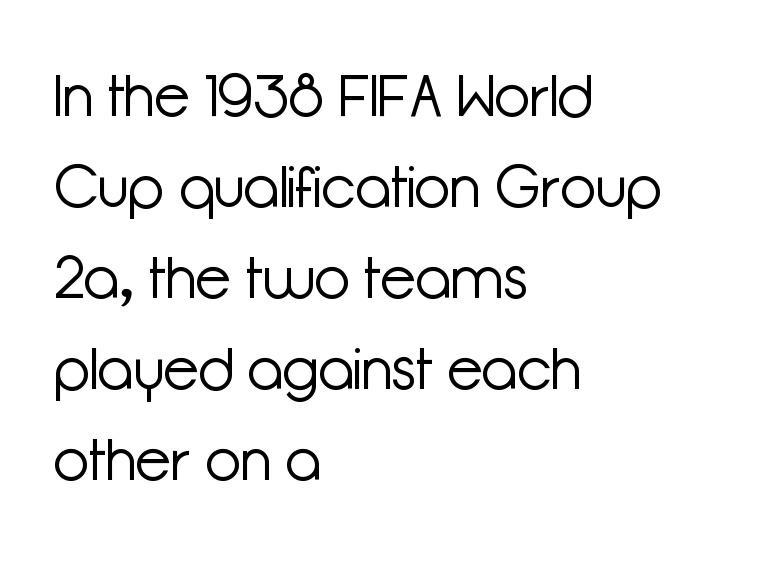
The image shows 58 px light sans-serif type, upright; set left-aligned, normal line spacing (1.57x), normal letter spacing, not underlined; low stroke contrast and a medium x-height.
